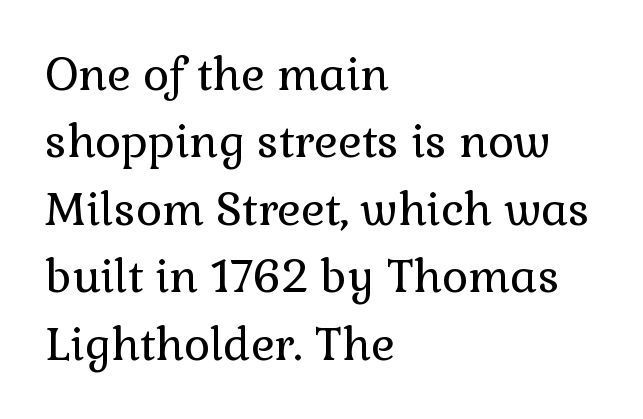
Q: Is the text bold? A: No.
Q: Is the text italic (slanted)? A: No, it is upright.
Q: Is the typeface a serif or a sans-serif typeface? A: Serif.
Q: Is the text underlined? A: No.
Q: How is the paragraph aligned? A: Left-aligned.
Q: Is the spacing between letters normal or unusually wide? A: Normal.
Q: Is the spacing between lines tight, normal or loose? A: Normal.
Q: Width (condensed, normal, or wide)? A: Normal.
Q: x-height? A: Medium.
Q: Monospaced? A: No.
